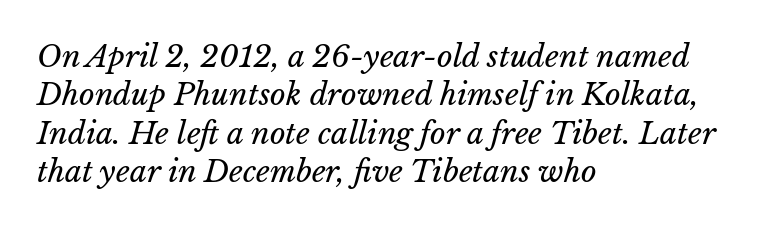
Q: Is the text bold? A: No.
Q: Is the text italic (slanted)? A: Yes, it leans right by about 15 degrees.
Q: Is the text underlined? A: No.
Q: How is the paragraph aligned? A: Left-aligned.
Q: Is the spacing between letters normal or unusually wide? A: Normal.
Q: Is the spacing between lines tight, normal or loose? A: Normal.
Q: Width (condensed, normal, or wide)? A: Normal.
Q: Stroke contrast? A: Low.
Q: x-height? A: Medium.
Q: Monospaced? A: No.
